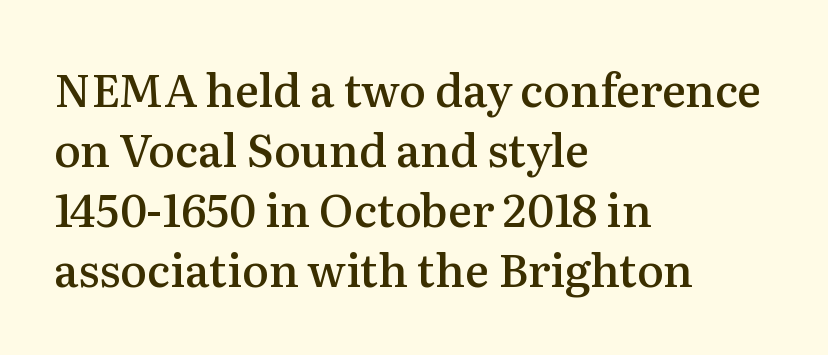
This rendering features lettering with no underline. The tracking reads as untouched default to a designer's eye. Is this a fixed-width face? No — the glyphs have proportional, varying widths. Typesetter's note: demi weight, one step under bold. Designer's note — italics off, roman on. Horizontal alignment here is leftward, the default for most running prose.
